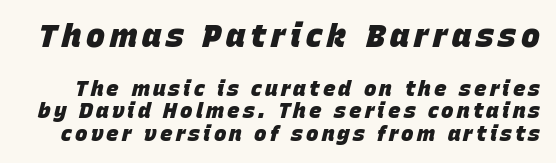
{"italic": "yes", "lean": "right", "slant_degrees": 15, "bold": "yes", "weight": "heavy", "width": "normal", "stroke_contrast": "low", "x_height": "large", "monospaced": "no", "underline": "no", "line_spacing": "tight", "line_spacing_ratio": 1.07, "larger_block": "first", "size_ratio": 1.52, "glyph_px": 32}
